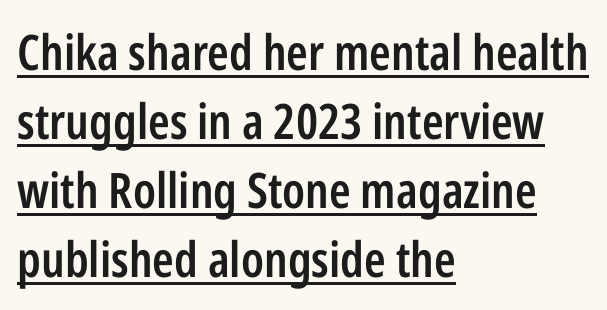
The image shows 49 px semibold, condensed sans-serif type, upright; set left-aligned, normal line spacing (1.41x), normal letter spacing, underlined; low stroke contrast and a medium x-height.
